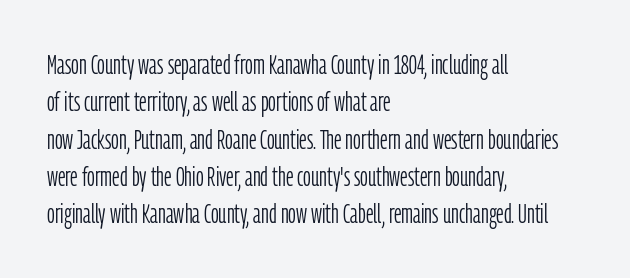
Q: Is the text bold? A: No.
Q: Is the text italic (slanted)? A: No, it is upright.
Q: Is the text underlined? A: No.
Q: How is the paragraph aligned? A: Left-aligned.
Q: Is the spacing between letters normal or unusually wide? A: Normal.
Q: Is the spacing between lines tight, normal or loose? A: Normal.
